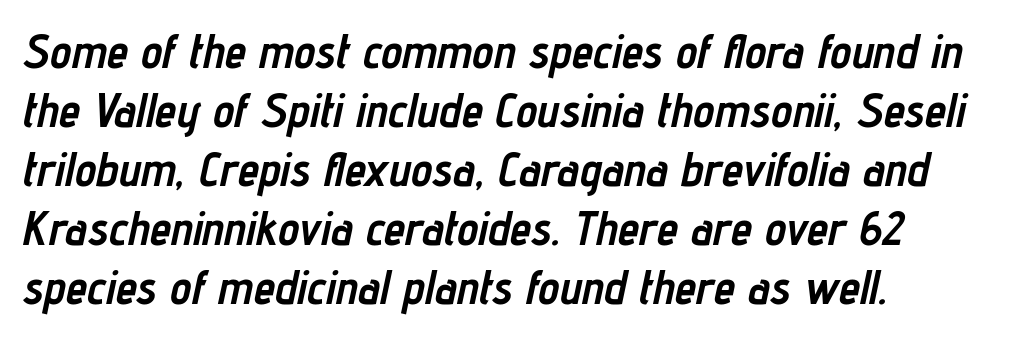
The image shows 48 px semibold, condensed type, italic (leaning right); set left-aligned, line spacing 1.23x, normal letter spacing, not underlined; low stroke contrast and a medium x-height.
